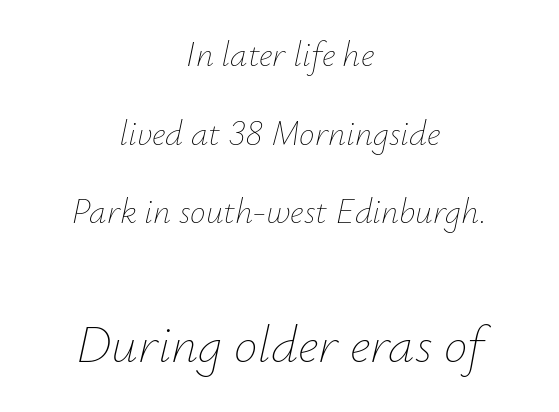
Bare-footed words on every line. This sample has the flowing, uneven cadence of proportional lettering. Would a proofreader flag this as italicized? Yes. Is the stroke heavy? The answer is a plain regular-or-lighter.
